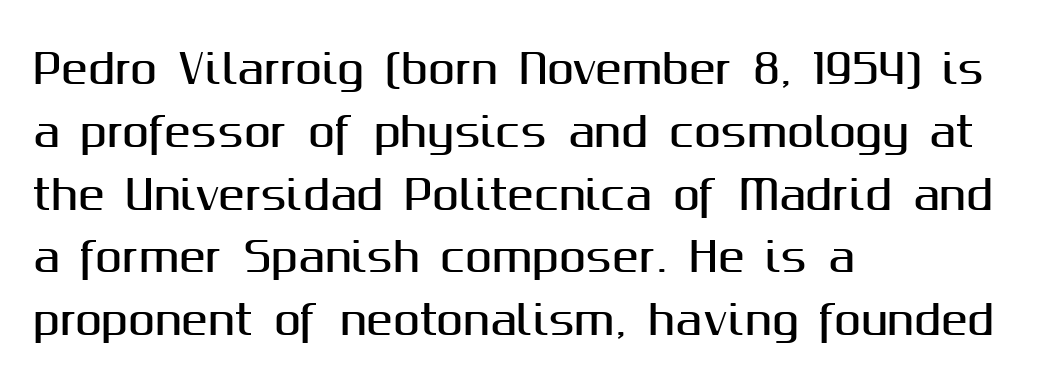
Think of a printed novel: that variable character pitch is what you see here. These lines keep a tight, regular rhythm from letter to letter. This sample is left-justified, so line endings fall wherever the words run out. Quick note: underline off. Leading: standard.
